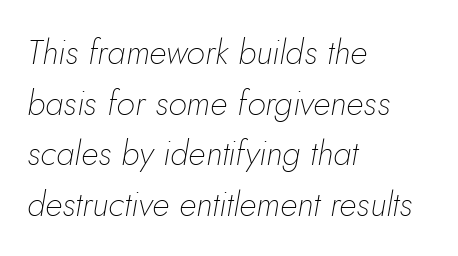
{"italic": "yes", "lean": "right", "slant_degrees": 5, "bold": "no", "weight": "thin", "width": "normal", "stroke_contrast": "low", "x_height": "small", "monospaced": "no", "underline": "no", "align": "left", "line_spacing": "normal", "line_spacing_ratio": 1.49, "letter_spacing": "normal", "letter_spacing_em": 0.0, "glyph_px": 34}
